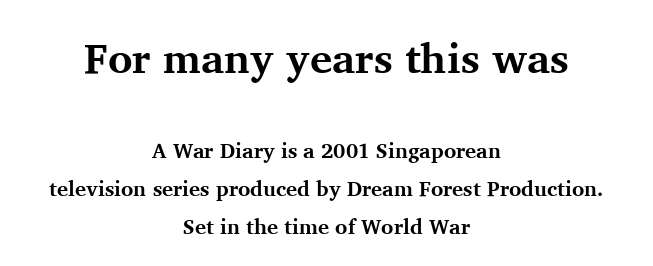
Q: Is the text bold? A: Yes.
Q: Is the text italic (slanted)? A: No, it is upright.
Q: Is the typeface a serif or a sans-serif typeface? A: Serif.
Q: Is the text underlined? A: No.
Q: How is the paragraph aligned? A: Centered.
Q: Is the spacing between letters normal or unusually wide? A: Normal.
Q: Which block of text is set in a larger size, the first (top) or the second (bottom)? A: The first (top) one.
Q: Width (condensed, normal, or wide)? A: Normal.
Q: Stroke contrast? A: Medium.
Q: x-height? A: Medium.
Q: Monospaced? A: No.
